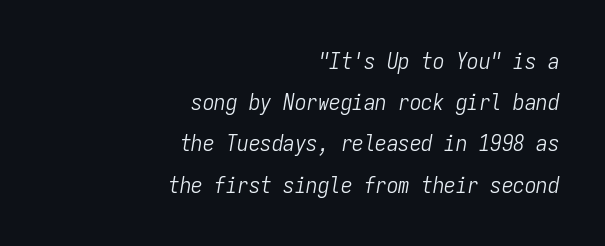
Q: Is the text bold? A: No.
Q: Is the text italic (slanted)? A: Yes, it leans right by about 9 degrees.
Q: Is the text underlined? A: No.
Q: How is the paragraph aligned? A: Right-aligned.
Q: Is the spacing between letters normal or unusually wide? A: Normal.
